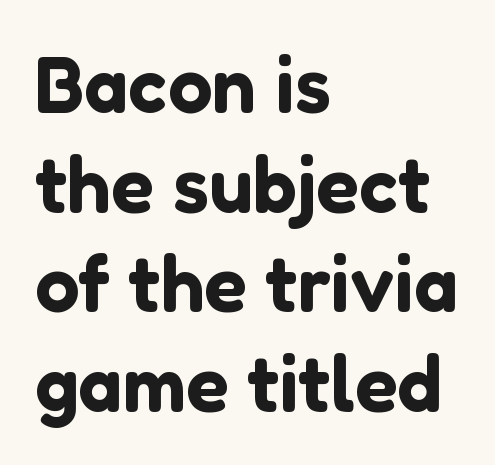
Q: Is the text italic (slanted)? A: No, it is upright.
Q: Is the typeface a serif or a sans-serif typeface? A: Sans-serif.
Q: Is the text underlined? A: No.
Q: How is the paragraph aligned? A: Left-aligned.
Q: Is the spacing between letters normal or unusually wide? A: Normal.
Q: Is the spacing between lines tight, normal or loose? A: Normal.
Q: Width (condensed, normal, or wide)? A: Normal.
Q: Stroke contrast? A: Low.
Q: x-height? A: Medium.
Q: Monospaced? A: No.
